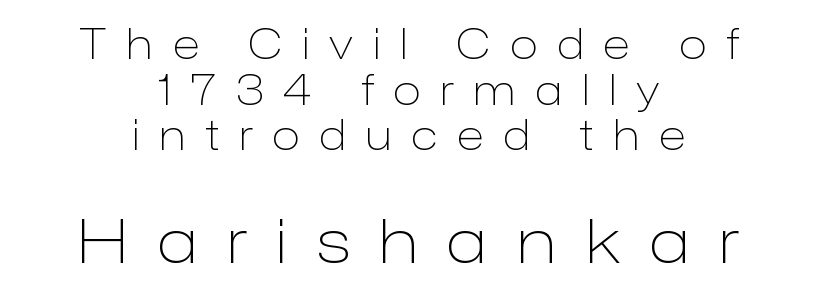
Does the lettering tilt? It doesn't — this is upright. Visually the block forms a symmetrical silhouette, jagged on both flanks. The leading is snug, giving the passage a crowded texture. Examine the stroke ends and you'll find no serifs.
